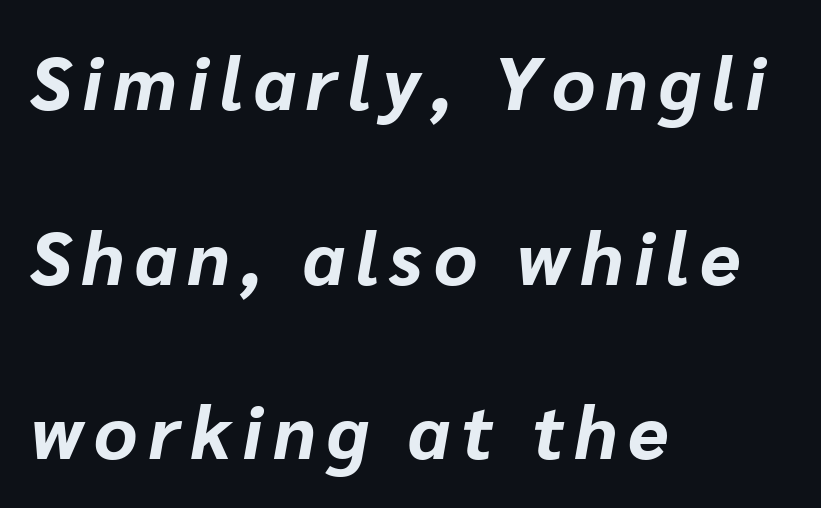
The image shows 74 px bold type, italic (leaning right); set left-aligned, loose line spacing (2.36x), not underlined; low stroke contrast and a medium x-height.
